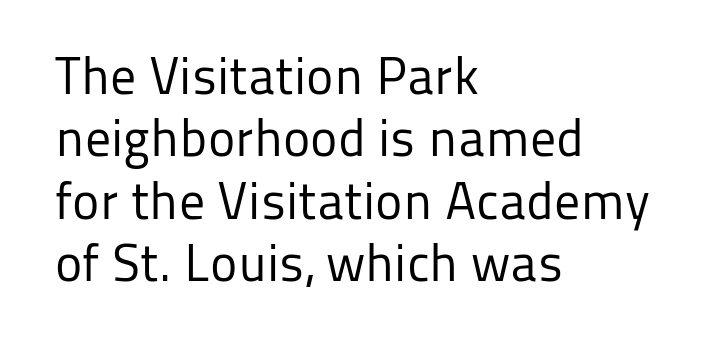
The image shows 52 px regular-weight sans-serif type, upright; set left-aligned, line spacing 1.2x, normal letter spacing, not underlined; low stroke contrast and a medium x-height.
